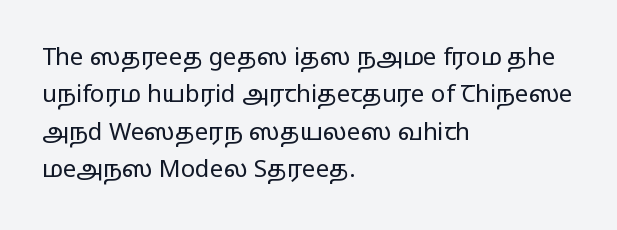
The image shows 24 px text type, upright; set left-aligned, normal line spacing (1.56x), normal letter spacing, not underlined.
